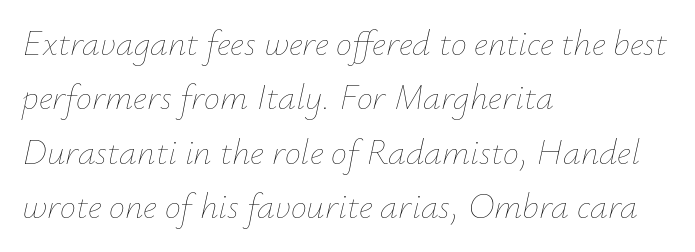
{"italic": "yes", "lean": "right", "slant_degrees": 12, "bold": "no", "weight": "thin", "width": "normal", "stroke_contrast": "low", "x_height": "small", "monospaced": "no", "underline": "no", "align": "left", "line_spacing": "normal", "line_spacing_ratio": 1.51, "letter_spacing": "normal", "letter_spacing_em": 0.0, "glyph_px": 36}
